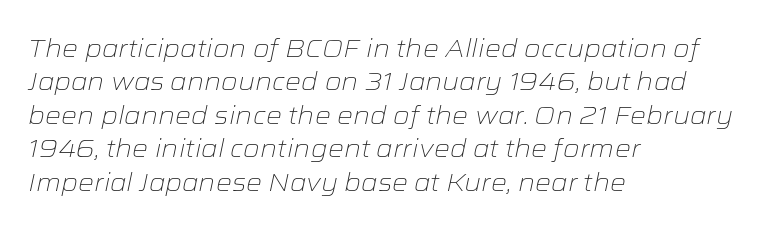
{"italic": "yes", "lean": "right", "slant_degrees": 12, "bold": "no", "underline": "no", "align": "left", "line_spacing": "normal", "line_spacing_ratio": 1.34, "letter_spacing": "normal", "letter_spacing_em": 0.0, "glyph_px": 25}
